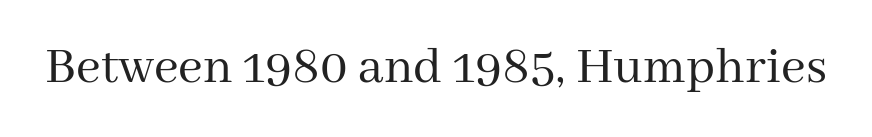
Ink coverage per letter is moderate at most. In terms of posture, this sample is upright. What kind of face is this? One with serifs. Quick note: underline off.
